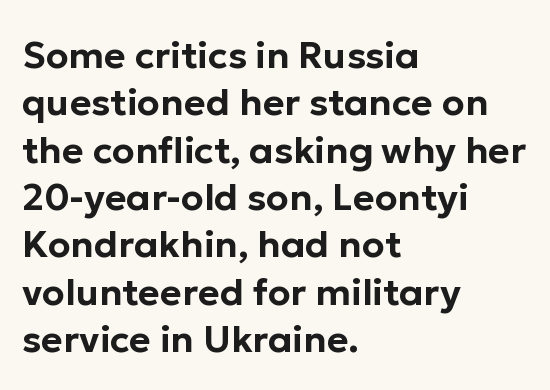
Q: Is the text italic (slanted)? A: No, it is upright.
Q: Is the typeface a serif or a sans-serif typeface? A: Sans-serif.
Q: Is the text underlined? A: No.
Q: How is the paragraph aligned? A: Left-aligned.
Q: Is the spacing between letters normal or unusually wide? A: Normal.
Q: Is the spacing between lines tight, normal or loose? A: Normal.
Q: Width (condensed, normal, or wide)? A: Normal.
Q: Stroke contrast? A: Low.
Q: x-height? A: Medium.
Q: Monospaced? A: No.
